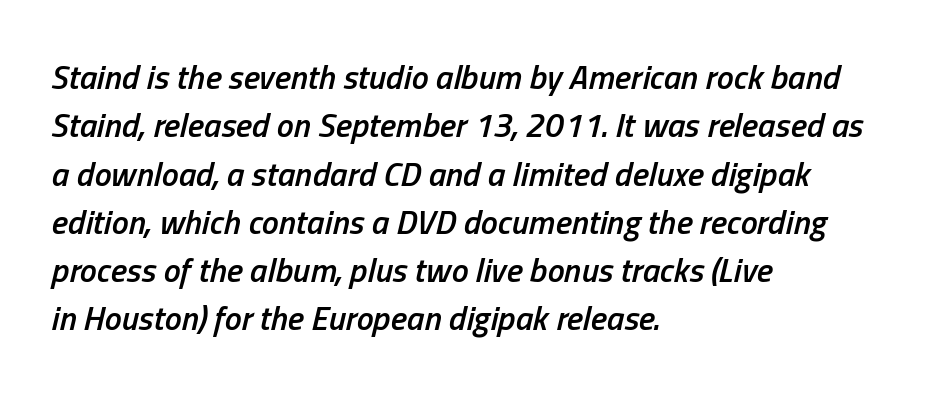
Interline gaps are of average width in this sample. Varying glyph widths throughout — classic text-font behaviour. The letterforms sit shoulder to shoulder at normal distance. Tall strokes in this sample are angled rather than plumb.
